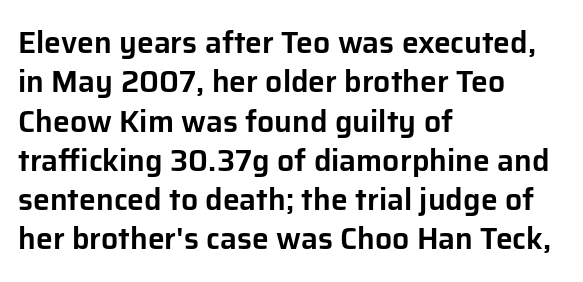
Q: Is the text italic (slanted)? A: No, it is upright.
Q: Is the typeface a serif or a sans-serif typeface? A: Sans-serif.
Q: Is the text underlined? A: No.
Q: How is the paragraph aligned? A: Left-aligned.
Q: Is the spacing between letters normal or unusually wide? A: Normal.
Q: Is the spacing between lines tight, normal or loose? A: Normal.
Q: Width (condensed, normal, or wide)? A: Normal.
Q: Stroke contrast? A: Low.
Q: x-height? A: Medium.
Q: Monospaced? A: No.
